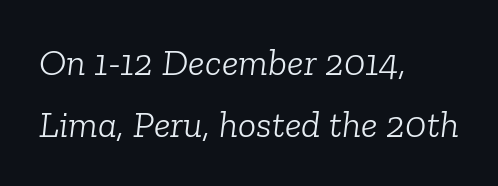
{"serif": "yes", "italic": "yes", "lean": "right", "slant_degrees": 6, "bold": "no", "weight": "light", "width": "normal", "stroke_contrast": "low", "x_height": "medium", "monospaced": "no", "underline": "no", "align": "left", "line_spacing": "normal", "line_spacing_ratio": 1.62, "letter_spacing": "normal", "letter_spacing_em": 0.0, "glyph_px": 38}
